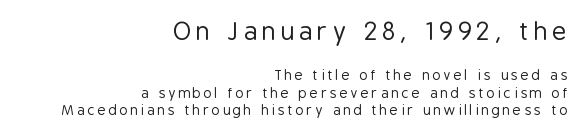
{"italic": "no", "bold": "no", "underline": "no", "align": "right", "line_spacing_ratio": 1.22, "letter_spacing": "wide", "letter_spacing_em": 0.2, "larger_block": "first", "size_ratio": 1.79, "glyph_px": 25}
